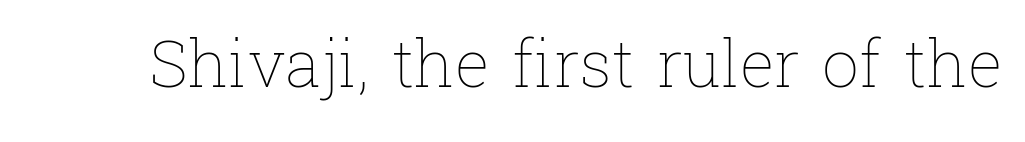
The image shows 65 px thin type, upright; set normal letter spacing, not underlined; low stroke contrast and a medium x-height.
